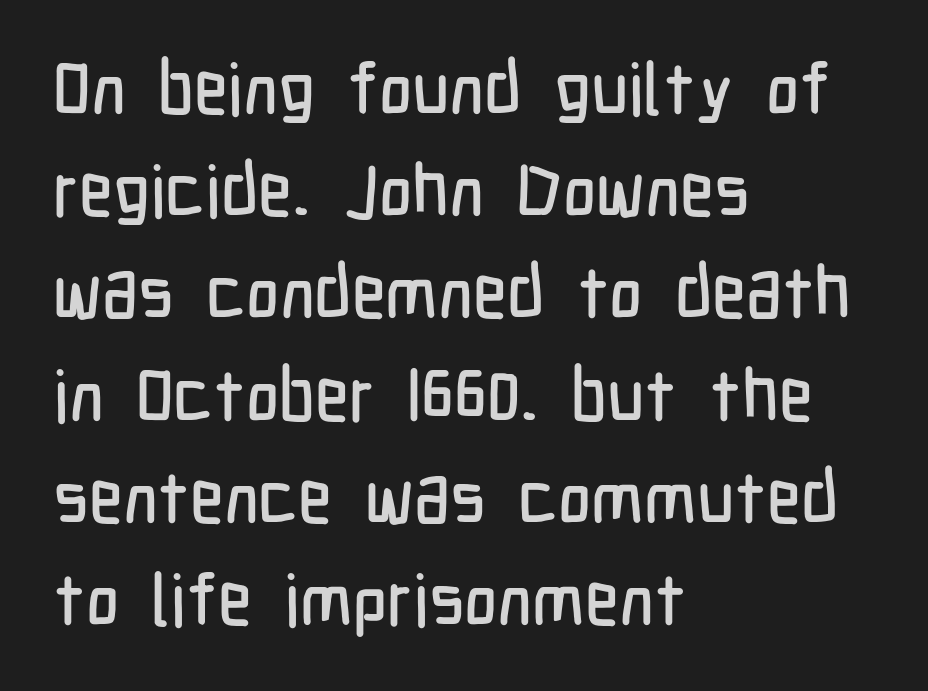
The image shows 72 px condensed sans-serif type, upright; set left-aligned, normal line spacing (1.42x), normal letter spacing, not underlined; low stroke contrast and a medium x-height.
